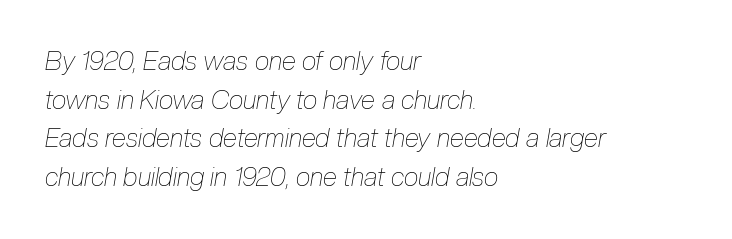
Q: Is the text bold? A: No.
Q: Is the text italic (slanted)? A: Yes, it leans right by about 10 degrees.
Q: Is the text underlined? A: No.
Q: How is the paragraph aligned? A: Left-aligned.
Q: Is the spacing between letters normal or unusually wide? A: Normal.
Q: Is the spacing between lines tight, normal or loose? A: Normal.
